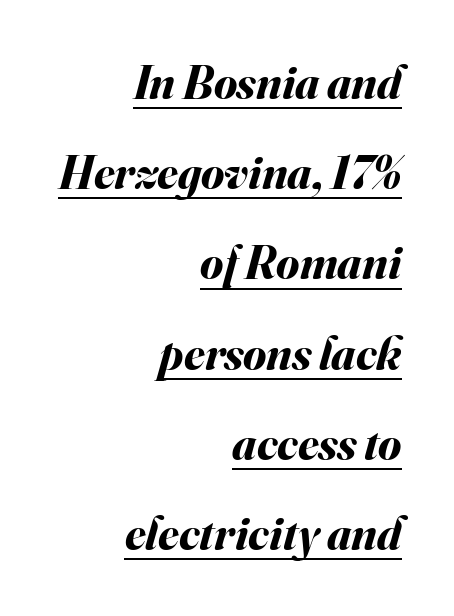
Q: Is the text bold? A: Yes.
Q: Is the text italic (slanted)? A: Yes, it leans right by about 16 degrees.
Q: Is the text underlined? A: Yes.
Q: How is the paragraph aligned? A: Right-aligned.
Q: Is the spacing between letters normal or unusually wide? A: Normal.
Q: Is the spacing between lines tight, normal or loose? A: Loose.
Q: Width (condensed, normal, or wide)? A: Normal.
Q: Stroke contrast? A: Medium.
Q: x-height? A: Small.
Q: Monospaced? A: No.
